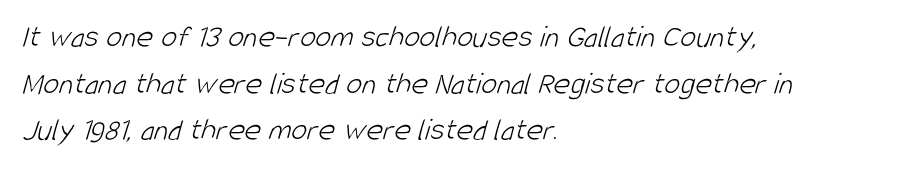
These lines keep a tight, regular rhythm from letter to letter. The face used here is proportionally spaced, like ordinary book or web type. Any mark beneath the type? The region is blank. One-word summary of the alignment: left. The letters look calm and open, with moderate or lighter stems. Evenly set lines give the paragraph a standard silhouette.
